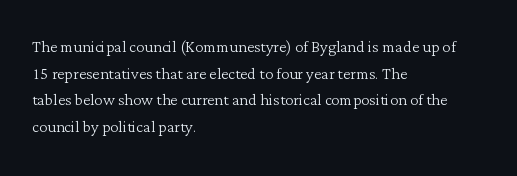
Q: Is the text bold? A: No.
Q: Is the text italic (slanted)? A: No, it is upright.
Q: Is the text underlined? A: No.
Q: How is the paragraph aligned? A: Left-aligned.
Q: Is the spacing between letters normal or unusually wide? A: Normal.
Q: Is the spacing between lines tight, normal or loose? A: Normal.
